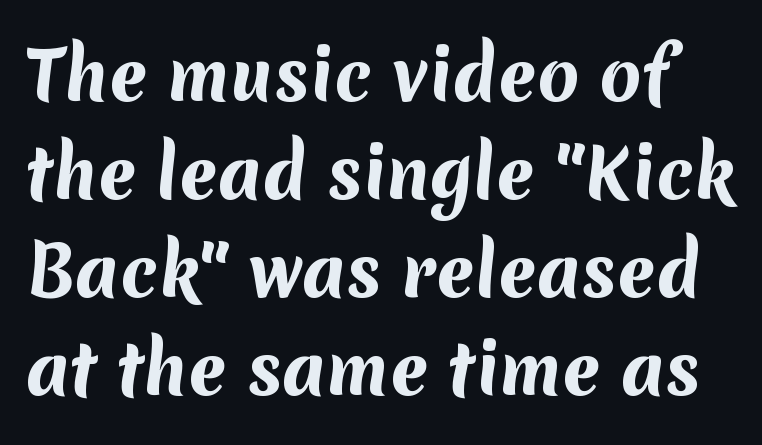
The image shows 68 px bold sans-serif type; set normal line spacing (1.44x), normal letter spacing, not underlined; medium stroke contrast and a medium x-height.
